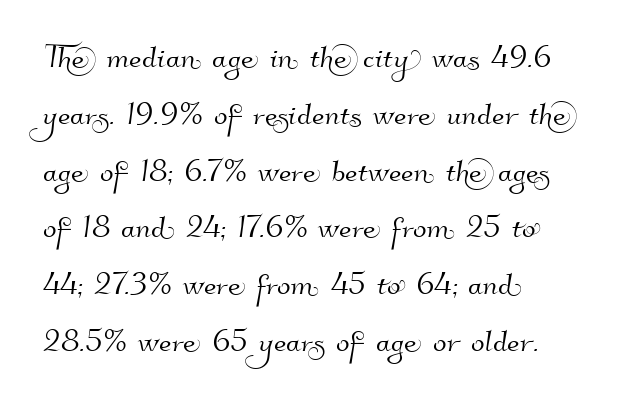
The image shows 40 px sans-serif type; set left-aligned, normal line spacing (1.42x), normal letter spacing, not underlined; high stroke contrast and a small x-height.
